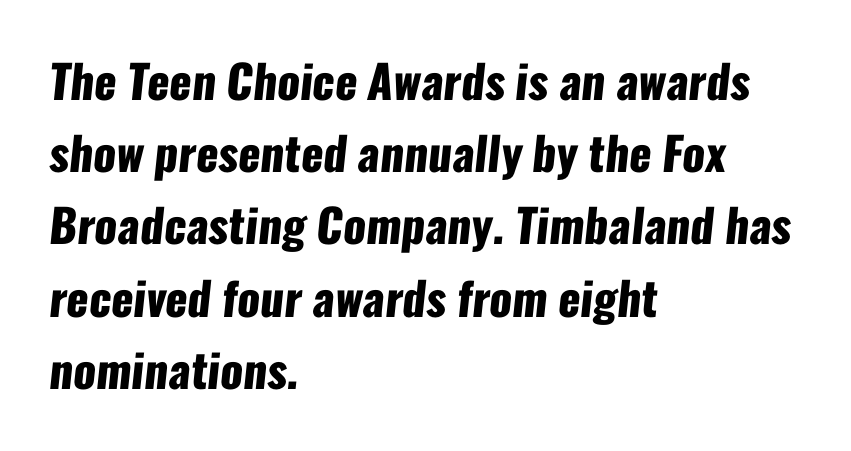
{"serif": "no", "bold": "yes", "weight": "heavy", "width": "condensed", "stroke_contrast": "low", "x_height": "medium", "monospaced": "no", "underline": "no", "align": "left", "line_spacing": "normal", "line_spacing_ratio": 1.57, "letter_spacing": "normal", "letter_spacing_em": 0.0, "glyph_px": 46}
